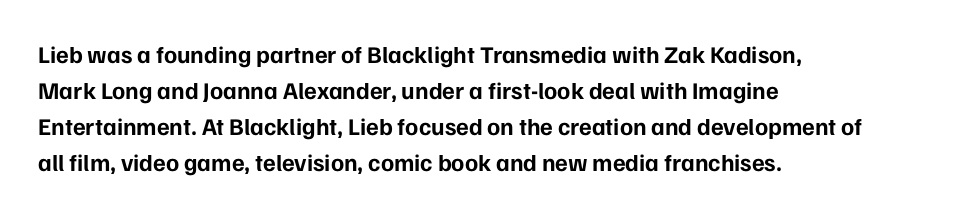
These lines are set flush left with a ragged right edge. Upright lettering throughout. Compared with typical body copy, the letter spacing here is the same. The line-height multiplier appears to be the usual default.
